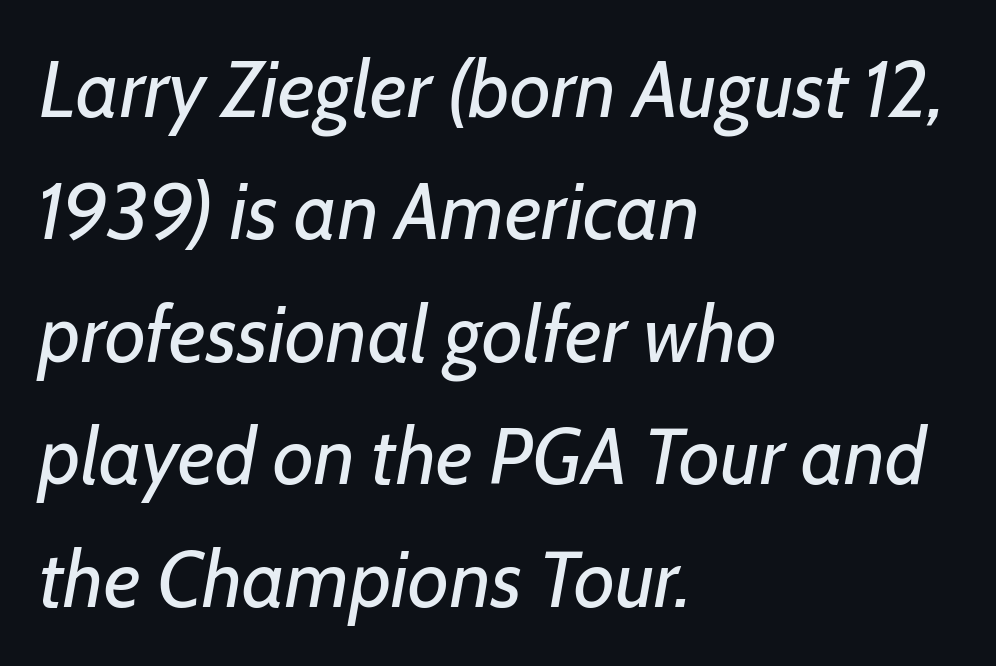
{"italic": "yes", "lean": "right", "slant_degrees": 7, "bold": "no", "weight": "regular", "width": "normal", "stroke_contrast": "low", "x_height": "medium", "monospaced": "no", "underline": "no", "align": "left", "line_spacing": "normal", "line_spacing_ratio": 1.53, "letter_spacing": "normal", "letter_spacing_em": 0.0, "glyph_px": 80}
